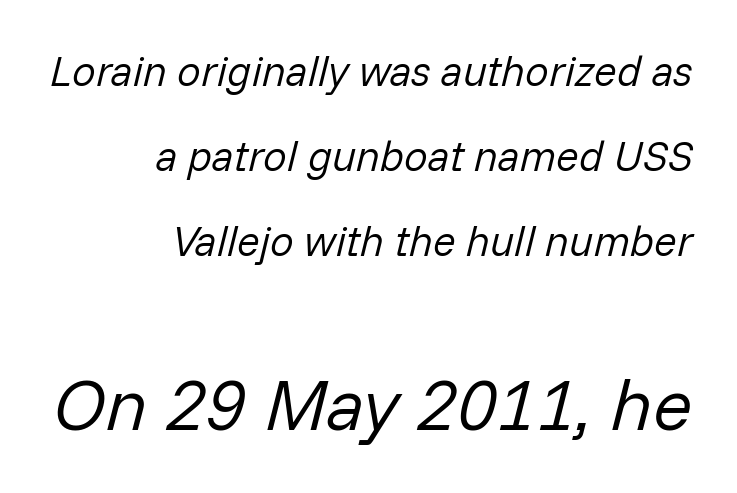
The image shows 73 px regular-weight type, italic (leaning right); set right-aligned, loose line spacing (2.02x), normal letter spacing, not underlined; the second (bottom) block is 1.74x larger; low stroke contrast and a medium x-height.
